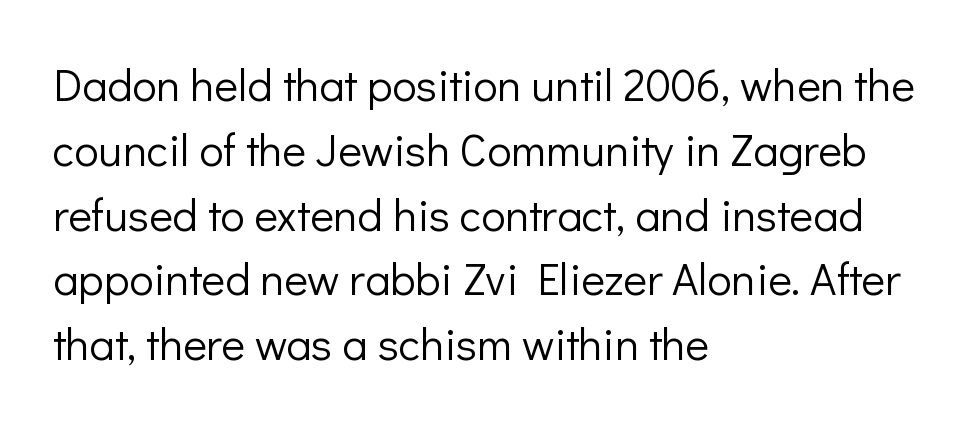
The image shows 45 px light sans-serif type, upright; set left-aligned, normal line spacing (1.44x), normal letter spacing, not underlined; low stroke contrast and a medium x-height.
